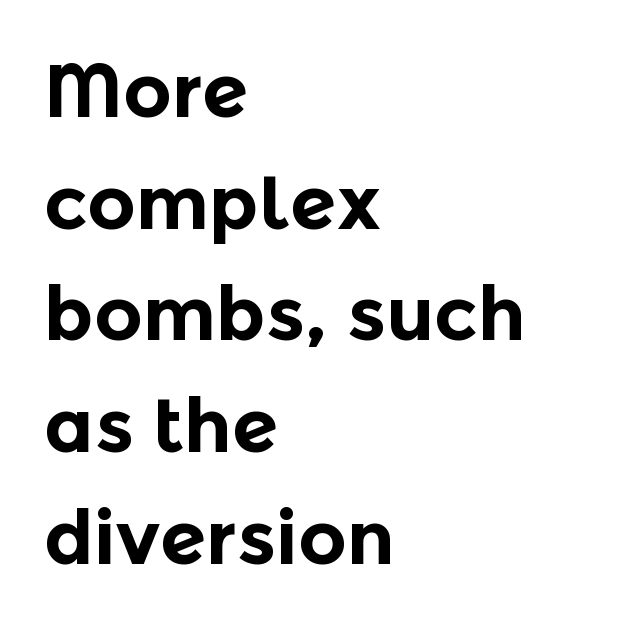
The image shows 75 px bold sans-serif type, upright; set left-aligned, normal line spacing (1.49x), normal letter spacing, not underlined; a medium x-height.
